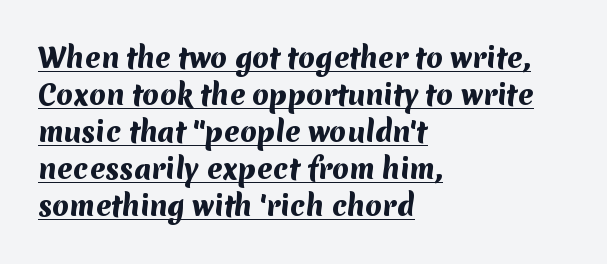
{"bold": "yes", "underline": "yes", "align": "left", "line_spacing": "normal", "line_spacing_ratio": 1.37, "letter_spacing": "normal", "letter_spacing_em": 0.0, "glyph_px": 27}
